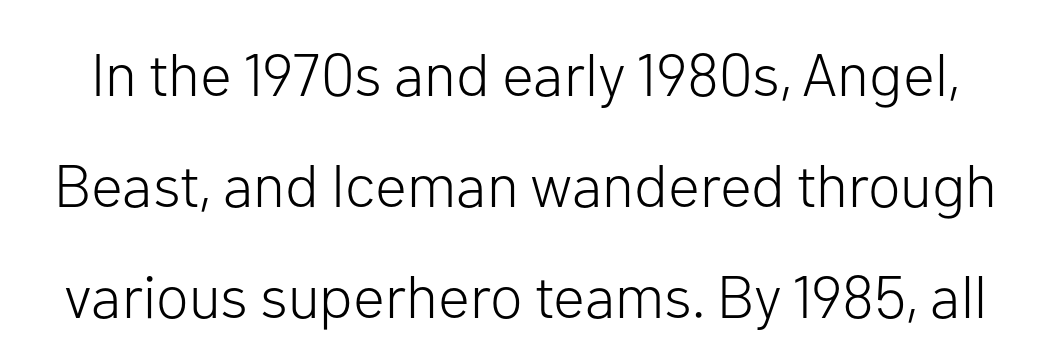
{"serif": "no", "italic": "no", "bold": "no", "weight": "light", "width": "normal", "stroke_contrast": "low", "x_height": "medium", "monospaced": "no", "underline": "no", "line_spacing_ratio": 1.85, "letter_spacing": "normal", "letter_spacing_em": 0.0, "glyph_px": 60}
